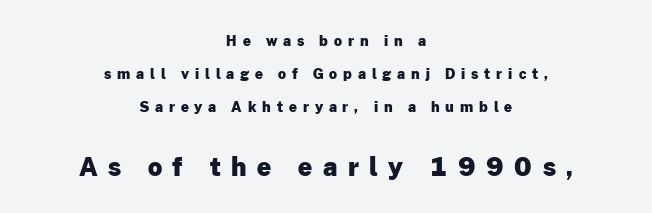
The image shows 25 px bold type, upright; set centered, loose line spacing (2.37x), unusually wide letter spacing (+0.42 em), not underlined; the second (bottom) block is 1.79x larger.
